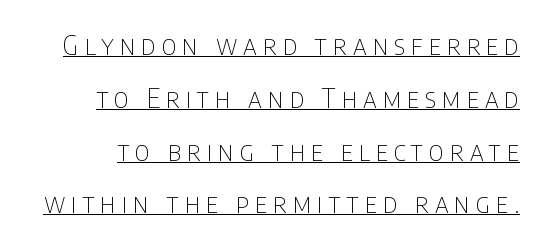
{"italic": "no", "bold": "no", "underline": "yes", "line_spacing": "loose", "line_spacing_ratio": 2.03, "letter_spacing": "wide", "letter_spacing_em": 0.23, "glyph_px": 26}
